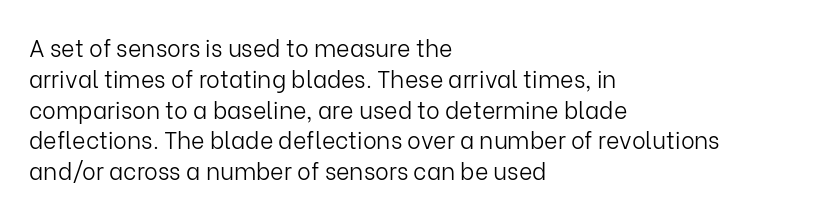
{"italic": "no", "bold": "no", "underline": "no", "align": "left", "line_spacing": "normal", "line_spacing_ratio": 1.34, "letter_spacing": "normal", "letter_spacing_em": 0.0, "glyph_px": 23}
